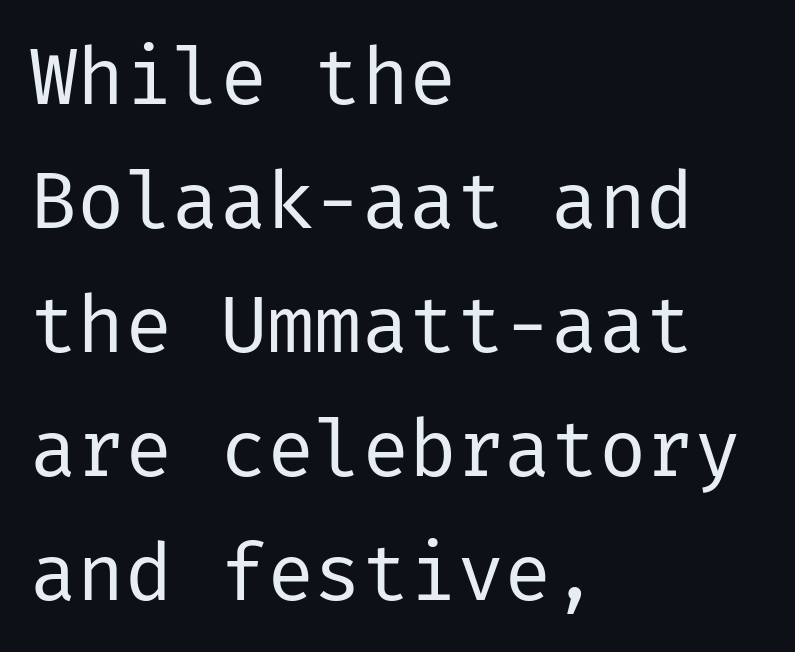
Q: Is the text bold? A: No.
Q: Is the text italic (slanted)? A: No, it is upright.
Q: Is the typeface a serif or a sans-serif typeface? A: Sans-serif.
Q: Is the text underlined? A: No.
Q: How is the paragraph aligned? A: Left-aligned.
Q: Is the spacing between letters normal or unusually wide? A: Normal.
Q: Is the spacing between lines tight, normal or loose? A: Normal.
Q: Width (condensed, normal, or wide)? A: Normal.
Q: Stroke contrast? A: Low.
Q: x-height? A: Medium.
